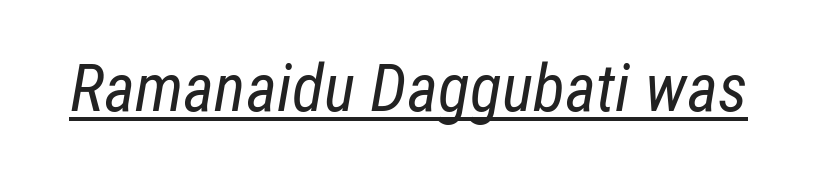
The image shows 66 px regular-weight, condensed type, italic (leaning right); set normal letter spacing, underlined; low stroke contrast and a medium x-height.
